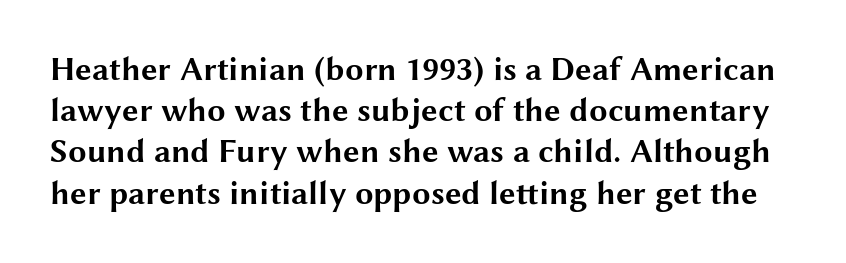
{"serif": "no", "italic": "no", "bold": "yes", "weight": "bold", "width": "wide", "stroke_contrast": "medium", "x_height": "medium", "monospaced": "no", "underline": "no", "line_spacing": "normal", "line_spacing_ratio": 1.25, "letter_spacing": "normal", "letter_spacing_em": 0.0, "glyph_px": 33}
